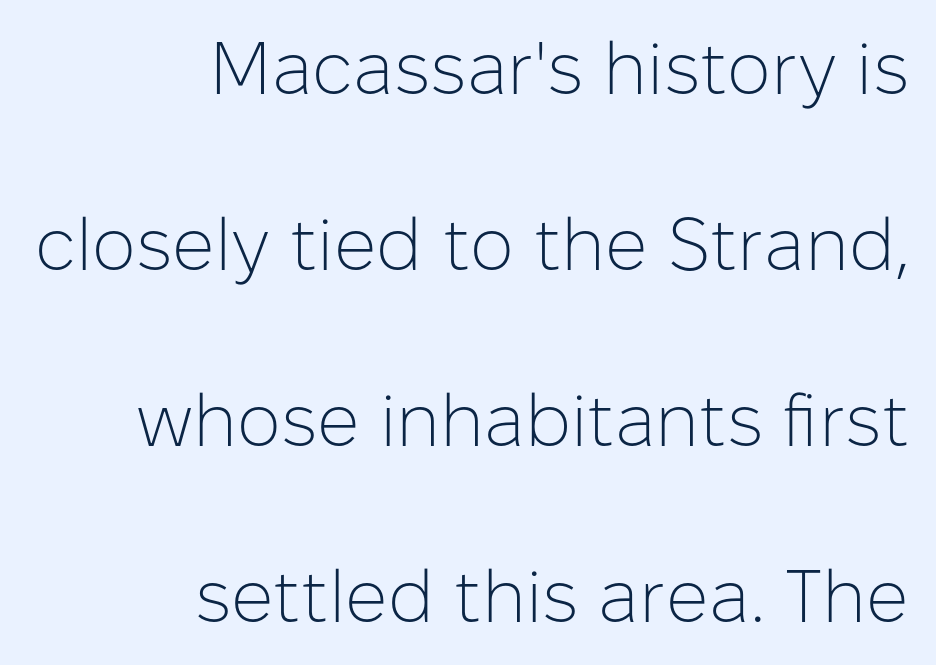
Q: Is the text bold? A: No.
Q: Is the text italic (slanted)? A: No, it is upright.
Q: Is the typeface a serif or a sans-serif typeface? A: Sans-serif.
Q: Is the text underlined? A: No.
Q: How is the paragraph aligned? A: Right-aligned.
Q: Is the spacing between letters normal or unusually wide? A: Normal.
Q: Is the spacing between lines tight, normal or loose? A: Loose.
Q: Width (condensed, normal, or wide)? A: Normal.
Q: Stroke contrast? A: Low.
Q: x-height? A: Medium.
Q: Monospaced? A: No.
